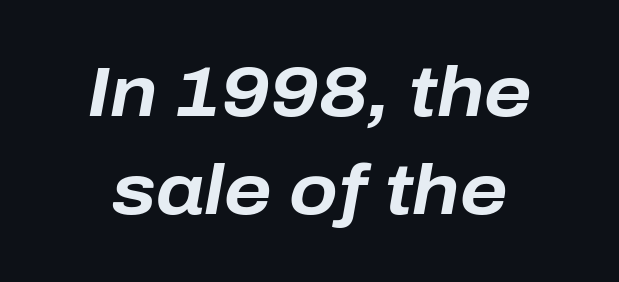
{"italic": "yes", "lean": "right", "slant_degrees": 10, "bold": "yes", "weight": "bold", "width": "normal", "stroke_contrast": "low", "x_height": "medium", "monospaced": "no", "underline": "no", "line_spacing": "normal", "line_spacing_ratio": 1.38, "letter_spacing": "normal", "letter_spacing_em": 0.0, "glyph_px": 71}
